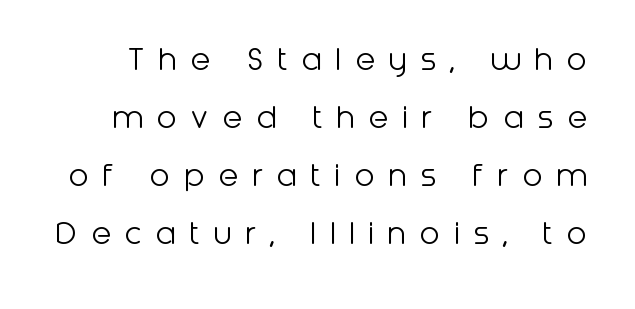
The image shows 37 px light sans-serif type, upright; set normal line spacing (1.57x), unusually wide letter spacing (+0.36 em), not underlined; low stroke contrast and a medium x-height.
